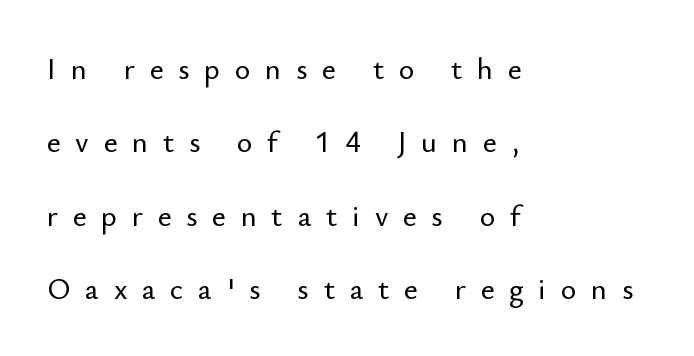
In CSS terms this would be text-align: left. Is the letter spacing exaggerated? Yes — the characters are pushed far apart. If you measured baseline to baseline, you'd find a long distance. Unlike italic type, these characters show no tilt at all.
